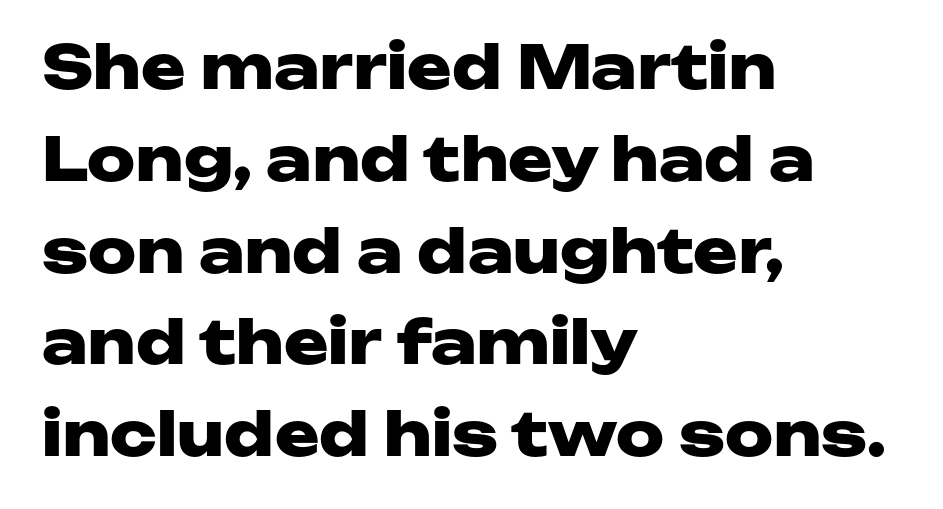
The image shows 60 px heavy, wide sans-serif type, upright; set left-aligned, normal line spacing (1.53x), normal letter spacing, not underlined; low stroke contrast and a medium x-height.
